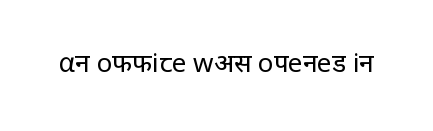
{"italic": "no", "bold": "no", "underline": "no", "letter_spacing": "normal", "letter_spacing_em": 0.0, "glyph_px": 26}
